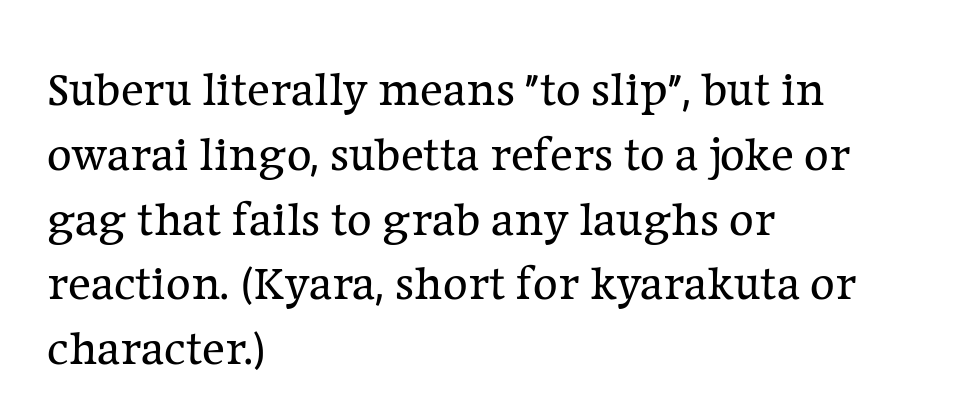
Q: Is the text bold? A: No.
Q: Is the text italic (slanted)? A: No, it is upright.
Q: Is the typeface a serif or a sans-serif typeface? A: Serif.
Q: Is the text underlined? A: No.
Q: How is the paragraph aligned? A: Left-aligned.
Q: Is the spacing between letters normal or unusually wide? A: Normal.
Q: Is the spacing between lines tight, normal or loose? A: Normal.
Q: Width (condensed, normal, or wide)? A: Normal.
Q: Stroke contrast? A: Low.
Q: x-height? A: Medium.
Q: Monospaced? A: No.
